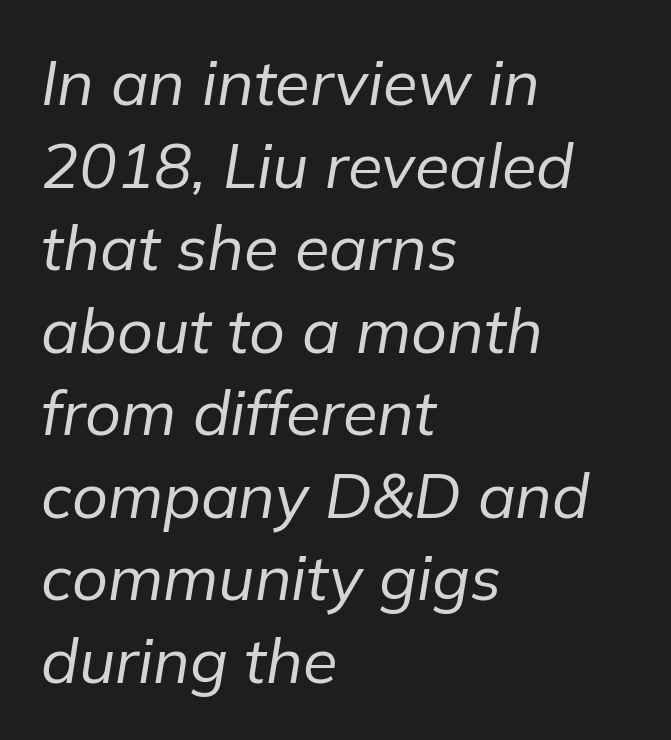
Q: Is the text bold? A: No.
Q: Is the text italic (slanted)? A: Yes, it leans right by about 9 degrees.
Q: Is the text underlined? A: No.
Q: How is the paragraph aligned? A: Left-aligned.
Q: Is the spacing between letters normal or unusually wide? A: Normal.
Q: Is the spacing between lines tight, normal or loose? A: Normal.
Q: Width (condensed, normal, or wide)? A: Normal.
Q: Stroke contrast? A: Low.
Q: x-height? A: Medium.
Q: Monospaced? A: No.
